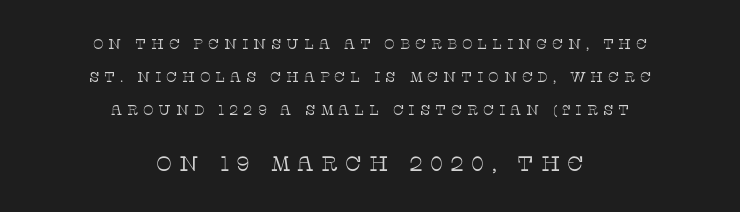
Q: Is the text bold? A: No.
Q: Is the text italic (slanted)? A: No, it is upright.
Q: Is the text underlined? A: No.
Q: How is the paragraph aligned? A: Centered.
Q: Is the spacing between letters normal or unusually wide? A: Unusually wide.
Q: Is the spacing between lines tight, normal or loose? A: Loose.
Q: Which block of text is set in a larger size, the first (top) or the second (bottom)? A: The second (bottom) one.
